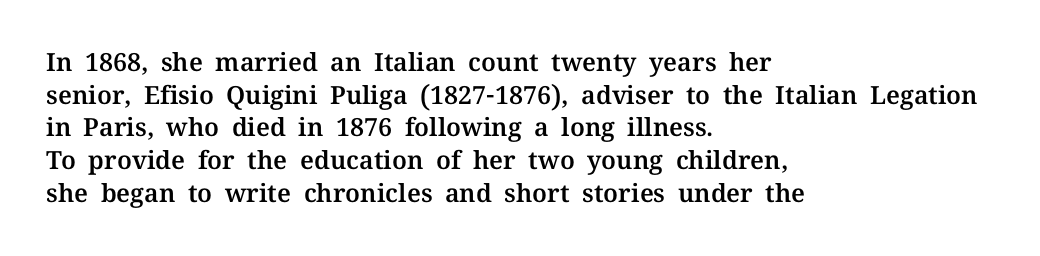
The image shows 25 px text type, upright; set left-aligned, normal line spacing (1.31x), normal letter spacing, not underlined.
